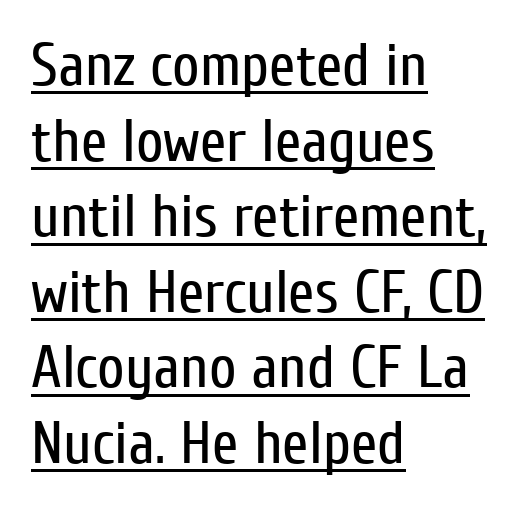
Characters follow at the spacing the type designer built in. The characters display no serif detailing; their extremities are plain. In terms of leading, this rendering sits right in the middle. Posture: upright roman. The sample's only ornament is a line tracing under the words. Is the block centered? No — it sits flush against the left margin.
